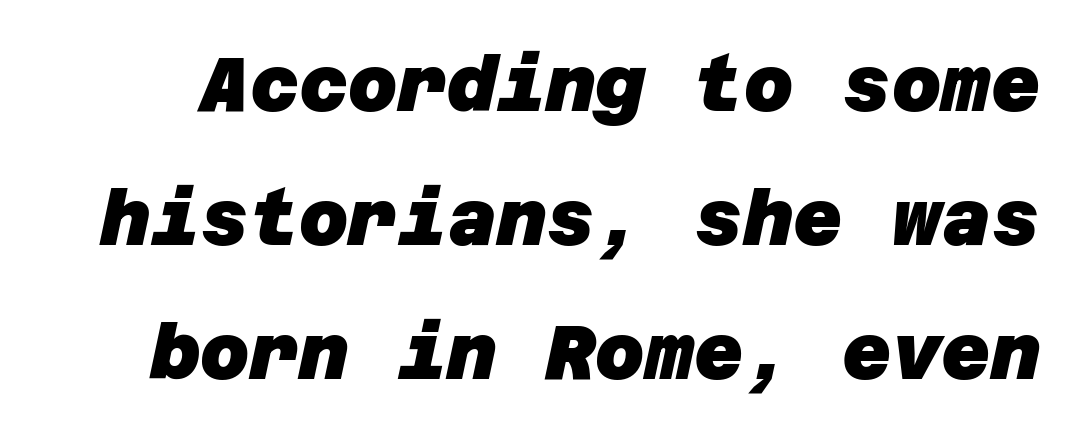
This rendering leaves character spacing at its baseline value. The baseline area is clear. To sum up the face: it is a sans, with no serifs. Does the weight exceed regular? Yes, all the way to bold.
